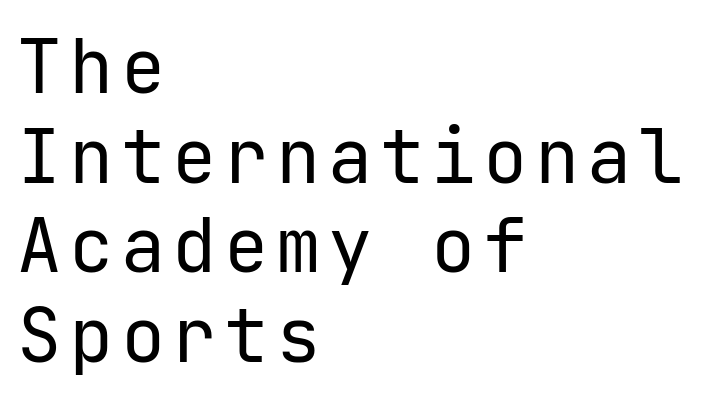
{"serif": "no", "italic": "no", "bold": "no", "weight": "regular", "width": "normal", "stroke_contrast": "low", "x_height": "medium", "underline": "no", "align": "left", "line_spacing_ratio": 1.21, "glyph_px": 74}
